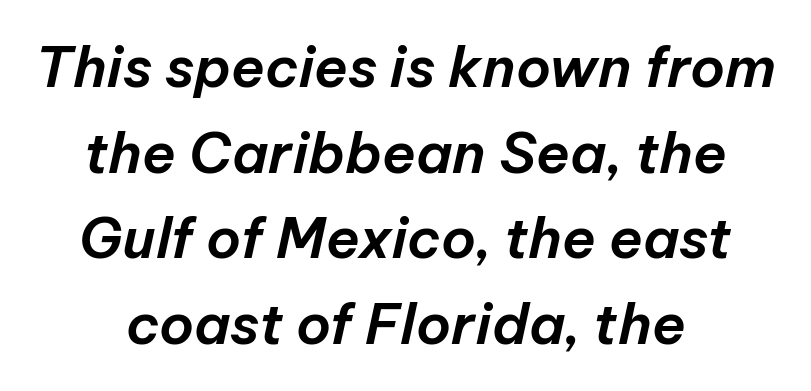
Here the glyphs are tracked normally, forming tight word shapes. A typesetter would call this proportional, since set widths differ per character. Typeset on center — no edge is straight. This rendering features lettering with no underline.
